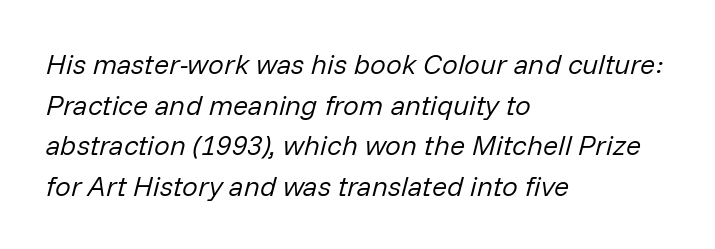
Q: Is the text bold? A: No.
Q: Is the text italic (slanted)? A: Yes, it leans right by about 14 degrees.
Q: Is the text underlined? A: No.
Q: How is the paragraph aligned? A: Left-aligned.
Q: Is the spacing between letters normal or unusually wide? A: Normal.
Q: Is the spacing between lines tight, normal or loose? A: Normal.
Q: Width (condensed, normal, or wide)? A: Normal.
Q: Stroke contrast? A: Low.
Q: x-height? A: Medium.
Q: Monospaced? A: No.
